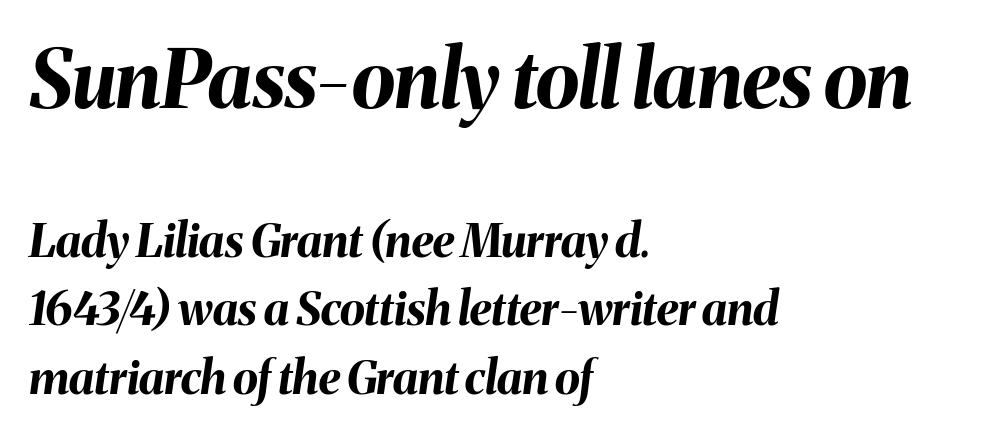
The image shows 80 px bold type, italic (leaning right); set left-aligned, normal line spacing (1.48x), normal letter spacing, not underlined; the first (top) block is 1.74x larger; medium stroke contrast and a medium x-height.
